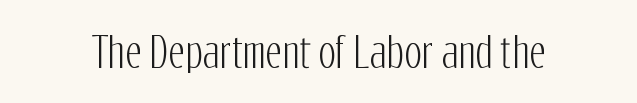
The image shows 41 px condensed sans-serif type, upright; set normal letter spacing, not underlined; low stroke contrast and a medium x-height.
